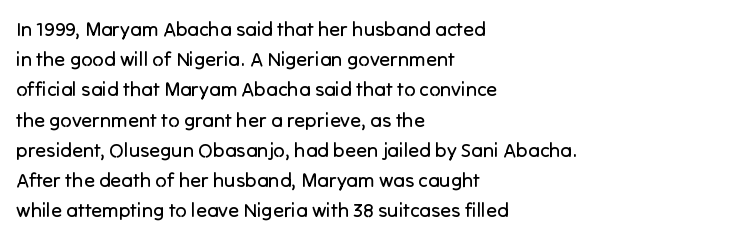
{"italic": "no", "bold": "no", "underline": "no", "align": "left", "line_spacing": "normal", "line_spacing_ratio": 1.51, "letter_spacing": "normal", "letter_spacing_em": 0.0, "glyph_px": 20}
